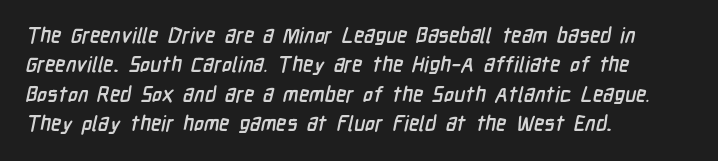
Quick note: interline space is typical. These lines are set flush left with a ragged right edge. Nothing unusual about the tracking: characters are spaced as the font intends. Decoration check: the copy has no underline. Heavy, bold letterforms.
